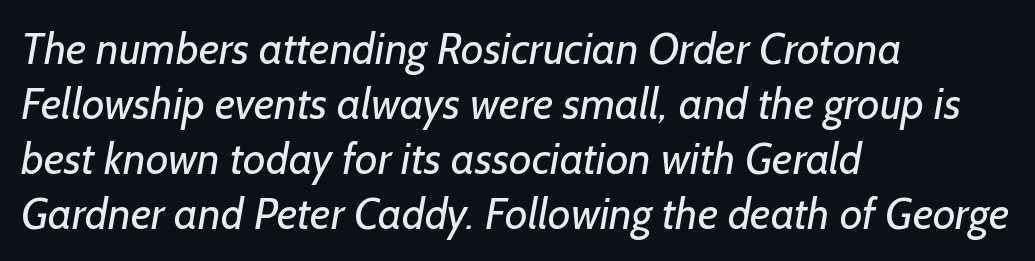
The image shows 44 px regular-weight sans-serif type; set left-aligned, normal line spacing (1.25x), normal letter spacing, not underlined; low stroke contrast and a medium x-height.
